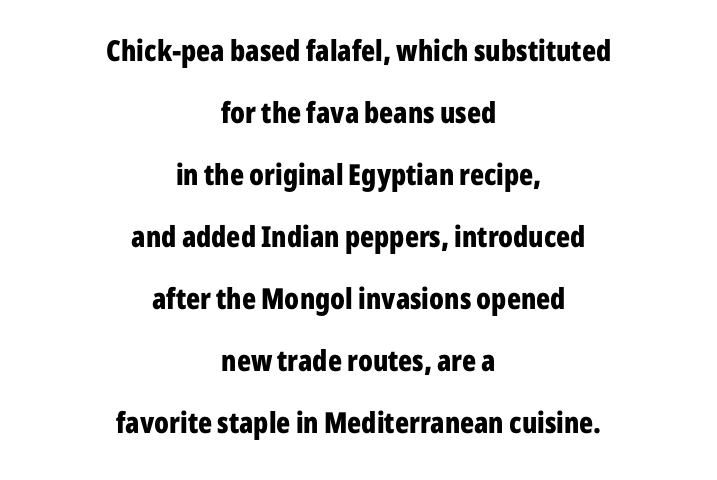
Serif or sans? Sans — the stroke terminals are bare. Does the leading feel generous? Absolutely, it's lavish. Ordinary non-slanted type is in use. Line starts and ends both wander, symmetrically. Short note: letters normally spaced.
